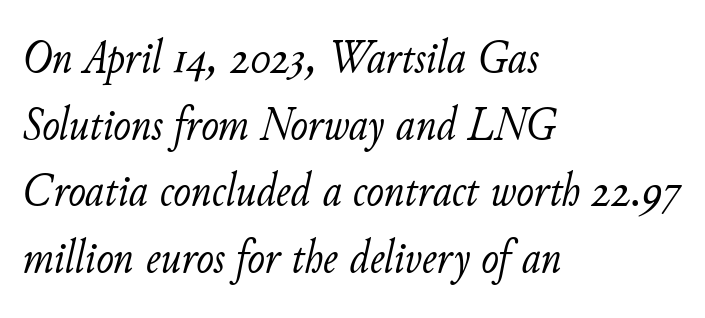
The image shows 47 px light type, italic (leaning right); set left-aligned, normal line spacing (1.42x), normal letter spacing, not underlined; low stroke contrast and a small x-height.
